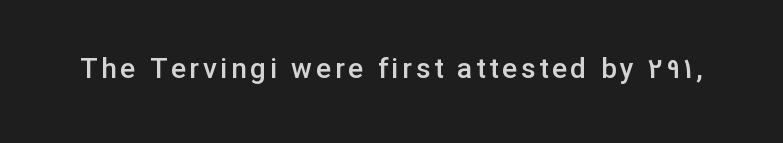
{"serif": "no", "italic": "no", "bold": "semi", "weight": "semibold", "width": "normal", "stroke_contrast": "low", "x_height": "medium", "monospaced": "no", "underline": "no", "glyph_px": 28}
